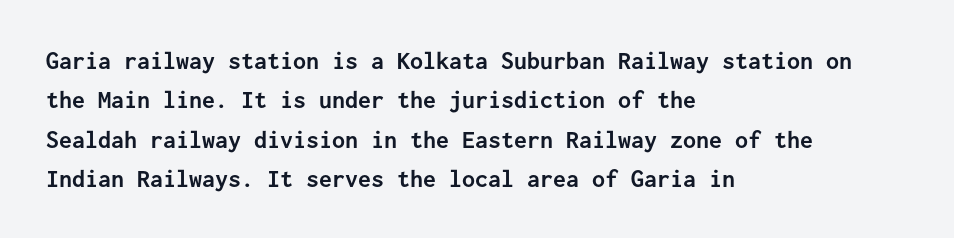
The image shows 26 px bold type, upright; set left-aligned, normal line spacing (1.51x), normal letter spacing, not underlined.
